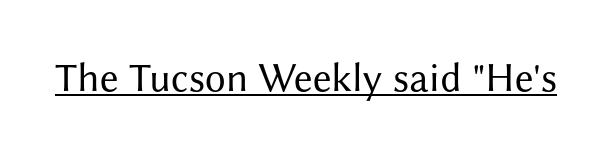
{"serif": "no", "italic": "no", "bold": "no", "weight": "regular", "width": "normal", "stroke_contrast": "medium", "x_height": "medium", "monospaced": "no", "underline": "yes", "letter_spacing": "normal", "letter_spacing_em": 0.0, "glyph_px": 41}
